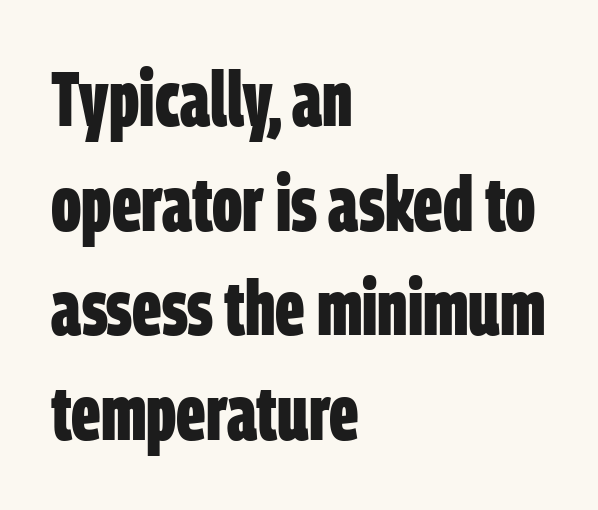
The passage shown is typed in a proportional face where columns would drift. What's the leading like? Ordinary, nothing unusual. Underlining? Definitely not there. This rendering leaves character spacing at its baseline value. Caption: multi-line text, flush left, ragged right. Thick stems and heavy bowls — unmistakably bold.
